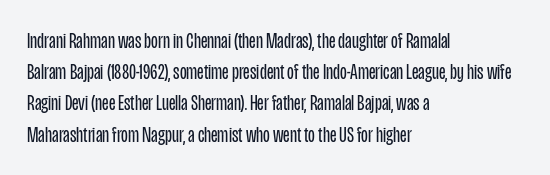
Q: Is the text bold? A: No.
Q: Is the text italic (slanted)? A: No, it is upright.
Q: Is the text underlined? A: No.
Q: How is the paragraph aligned? A: Left-aligned.
Q: Is the spacing between letters normal or unusually wide? A: Normal.
Q: Is the spacing between lines tight, normal or loose? A: Normal.
